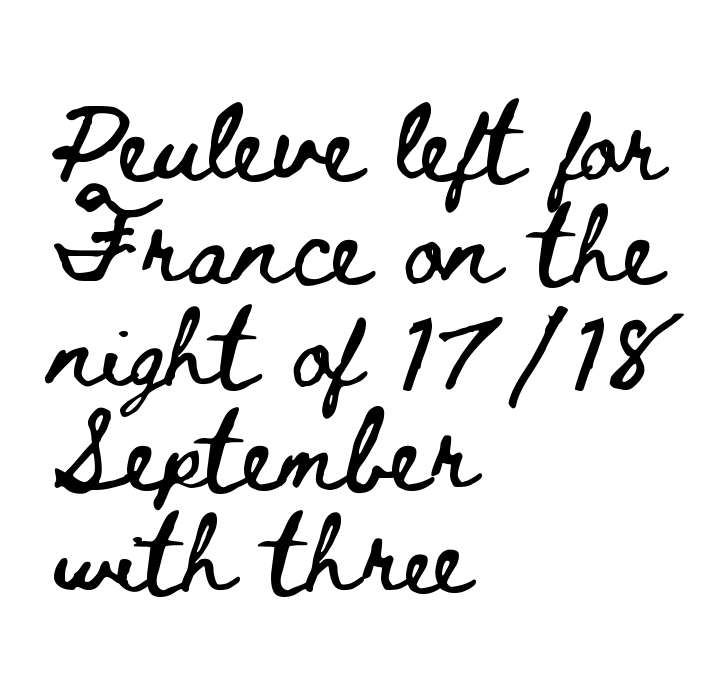
Q: Is the text underlined? A: No.
Q: How is the paragraph aligned? A: Left-aligned.
Q: Is the spacing between letters normal or unusually wide? A: Normal.
Q: Is the spacing between lines tight, normal or loose? A: Normal.
Q: Width (condensed, normal, or wide)? A: Wide.
Q: Stroke contrast? A: Low.
Q: x-height? A: Small.
Q: Monospaced? A: No.
